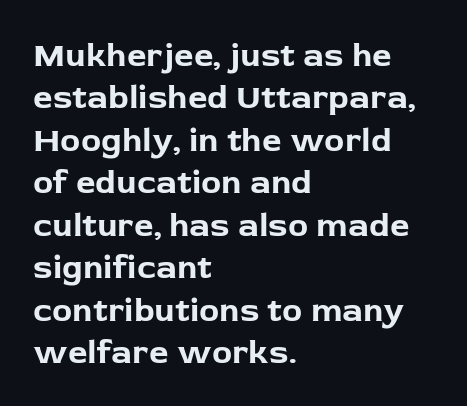
In terms of leading, this rendering sits right in the middle. Each line starts at the same left margin while the right side varies. This is the regular roman posture of the typeface. This is heavy type, rendered in bold. Unmarked baselines from the first word to the last.
